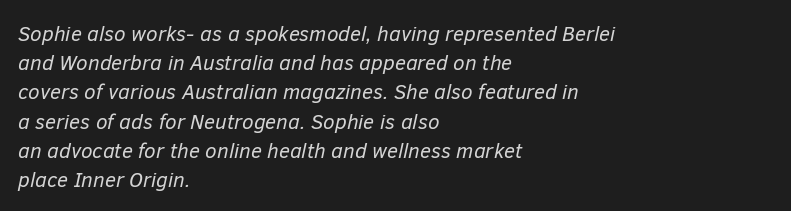
The image shows 21 px text type, italic (leaning right); set left-aligned, normal line spacing (1.39x), normal letter spacing, not underlined.
